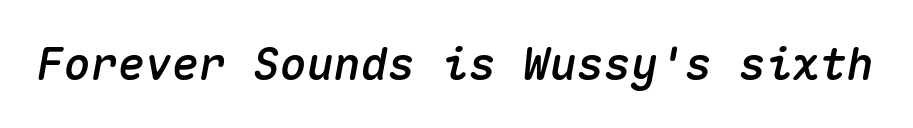
The image shows 45 px text type, italic (leaning right), monospaced; set normal letter spacing, not underlined; medium stroke contrast and a medium x-height.
